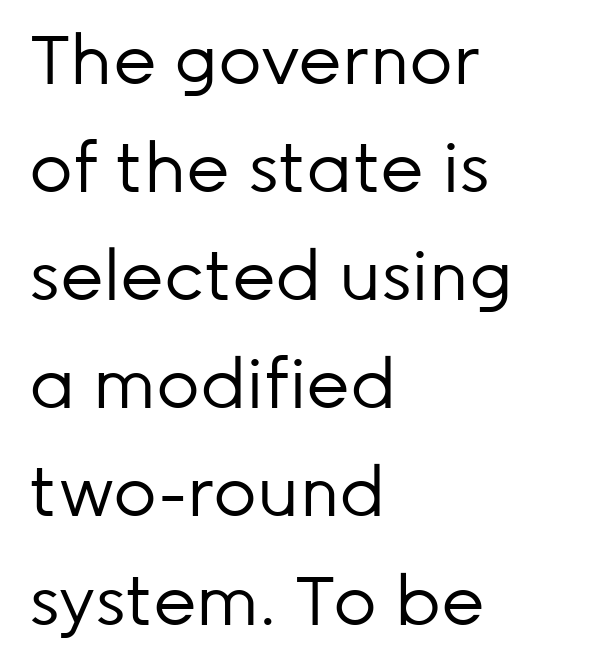
The block of text has a typical density, with ordinary space between rows. Tall strokes in this sample are plumb rather than angled. In terms of letterspacing, this is plain default setting. Line starts are locked; line ends wander. Note the varied advance widths — an 'i' is clearly narrower than an 'm'.
